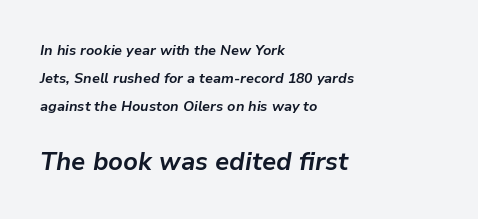
Horizontal bands of white between lines are thick stripes. Bigger letters appear in the bottom chunk; the top chunk is reduced. Reading down the block, your eye returns to a fixed left position each line. In terms of letterspacing, this is plain default setting.
